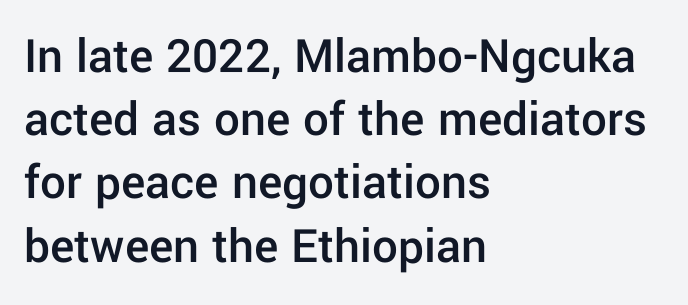
Students, this is semibold: more ink than regular, less than bold. Where is the straight margin? On the left. You could not count columns in this text — the font is proportionally spaced. Stroke terminals: plain, sans-serif. You can tell it's not italic because the verticals are truly vertical. Compared with typical body copy, the letter spacing here is the same.
